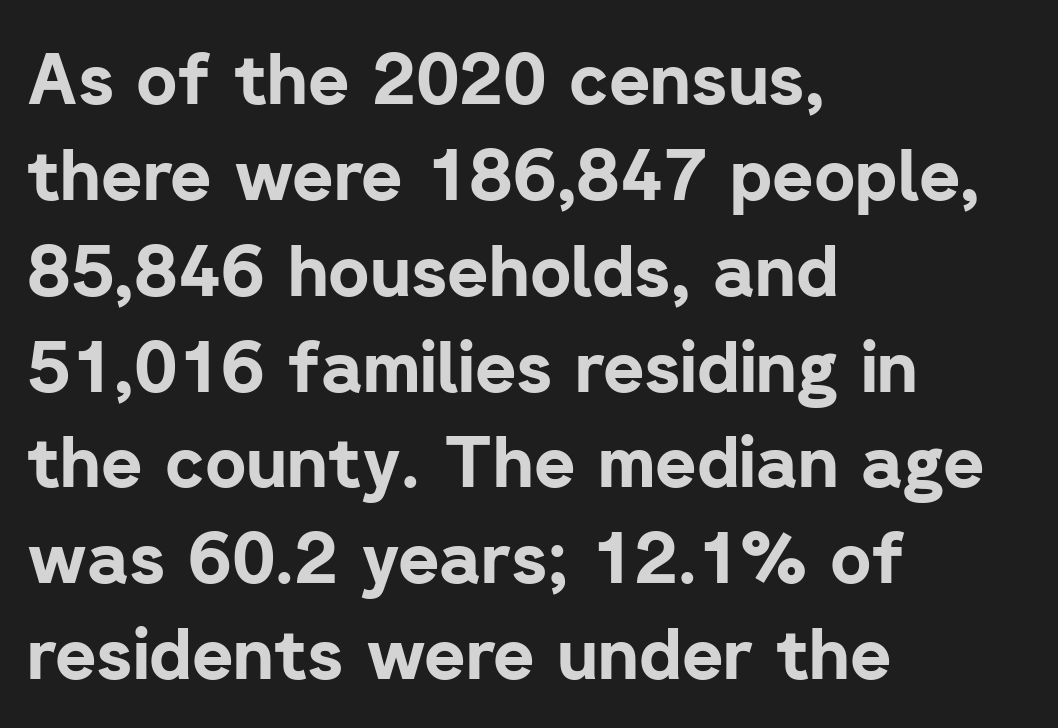
{"serif": "no", "italic": "no", "bold": "yes", "weight": "bold", "width": "normal", "stroke_contrast": "low", "x_height": "medium", "monospaced": "no", "underline": "no", "align": "left", "line_spacing": "normal", "line_spacing_ratio": 1.35, "letter_spacing": "normal", "letter_spacing_em": 0.0, "glyph_px": 71}
